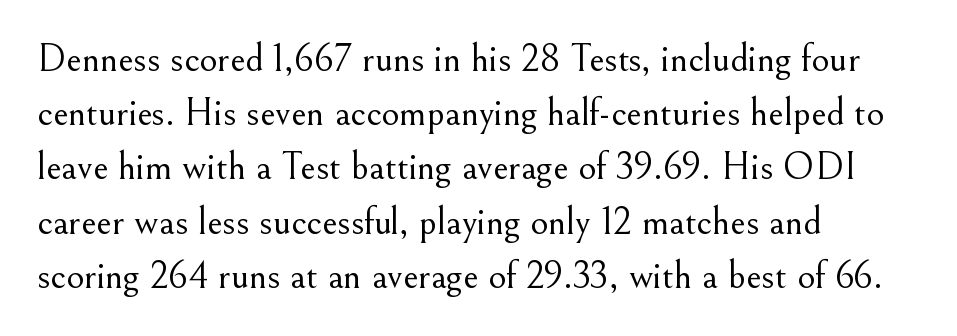
{"serif": "yes", "italic": "no", "bold": "no", "weight": "light", "width": "normal", "stroke_contrast": "medium", "x_height": "small", "monospaced": "no", "underline": "no", "align": "left", "line_spacing": "normal", "line_spacing_ratio": 1.39, "letter_spacing": "normal", "letter_spacing_em": 0.0, "glyph_px": 39}
